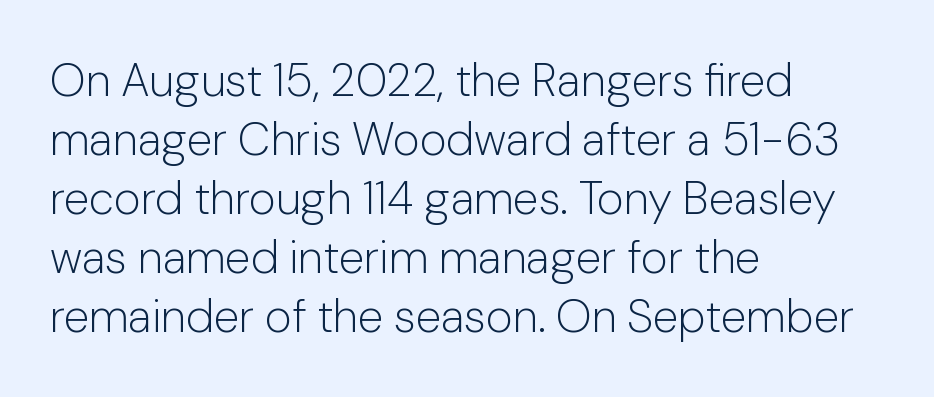
The image shows 46 px light sans-serif type, upright; set left-aligned, normal line spacing (1.28x), normal letter spacing, not underlined; low stroke contrast and a medium x-height.
